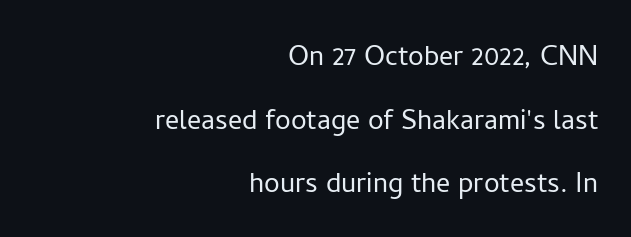
The image shows 35 px light sans-serif type, upright; set right-aligned, line spacing 1.82x, normal letter spacing, not underlined; low stroke contrast and a medium x-height.
